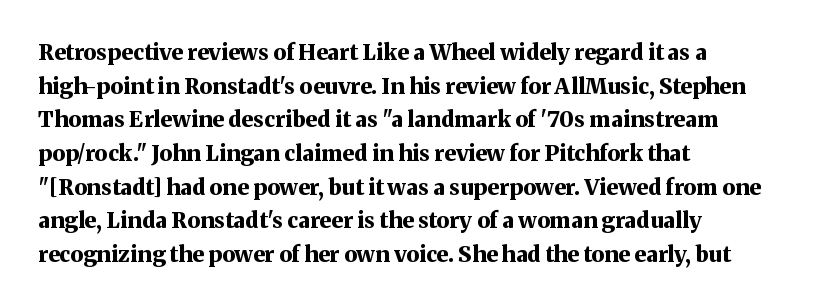
Q: Is the text bold? A: Yes.
Q: Is the text italic (slanted)? A: No, it is upright.
Q: Is the text underlined? A: No.
Q: How is the paragraph aligned? A: Left-aligned.
Q: Is the spacing between letters normal or unusually wide? A: Normal.
Q: Is the spacing between lines tight, normal or loose? A: Normal.
